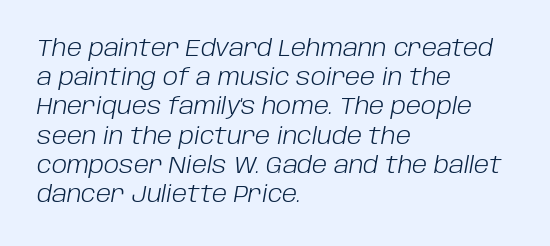
A classic flush-left, rag-right setting is used for this passage. Students, observe: this is what conventionally led text looks like. Quick note: underline off. There is no visible air inserted between adjacent glyphs. Bold? No — there's no thickening of the strokes.
